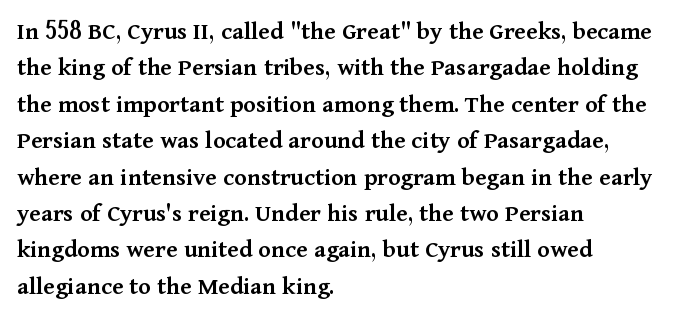
The image shows 26 px text type, upright; set left-aligned, normal line spacing (1.4x), normal letter spacing, not underlined.
